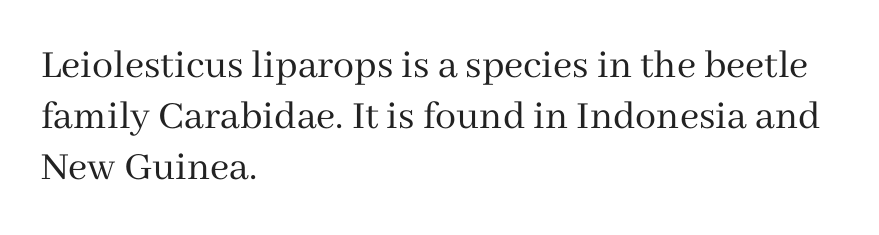
This sample is left-justified, so line endings fall wherever the words run out. The strokes carry an ordinary text weight at most. Is the letter spacing exaggerated? No — it looks like the ordinary default. This is roman type, the default non-slanted kind. Check under the words: just untouched page.
